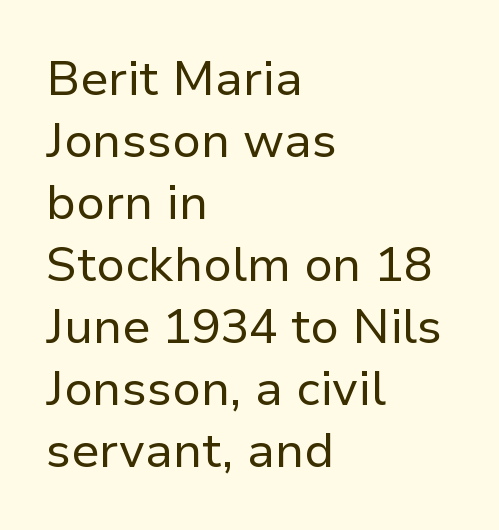
Posture: upright roman. These lines are rendered in a variable-pitch font. The passage shown has conventional tracking throughout. The typeface has the unassuming heft of standard copy or less. Which margin do the lines hug? The left one — the right edge is uneven.
